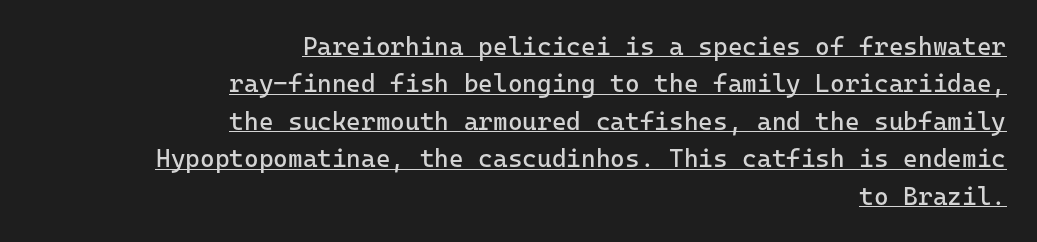
Q: Is the text bold? A: No.
Q: Is the text italic (slanted)? A: No, it is upright.
Q: Is the text underlined? A: Yes.
Q: How is the paragraph aligned? A: Right-aligned.
Q: Is the spacing between letters normal or unusually wide? A: Normal.
Q: Is the spacing between lines tight, normal or loose? A: Normal.
